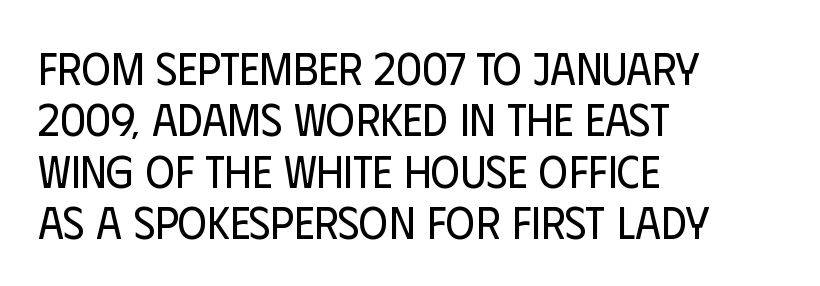
{"serif": "no", "italic": "no", "bold": "no", "weight": "regular", "width": "condensed", "stroke_contrast": "low", "x_height": "large", "monospaced": "no", "underline": "no", "align": "left", "line_spacing": "tight", "line_spacing_ratio": 1.14, "letter_spacing": "normal", "letter_spacing_em": 0.0, "glyph_px": 45}
